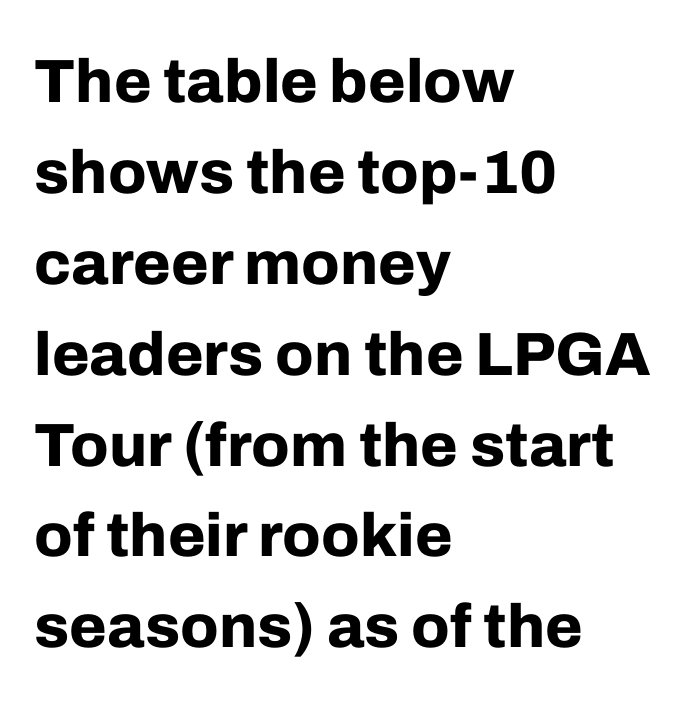
The image shows 61 px bold sans-serif type, upright; set left-aligned, normal line spacing (1.49x), normal letter spacing, not underlined; low stroke contrast and a medium x-height.
